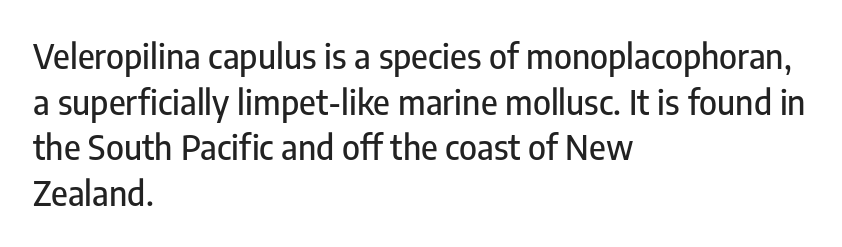
{"serif": "no", "italic": "no", "width": "condensed", "stroke_contrast": "low", "x_height": "medium", "monospaced": "no", "underline": "no", "align": "left", "line_spacing": "normal", "line_spacing_ratio": 1.34, "letter_spacing": "normal", "letter_spacing_em": 0.0, "glyph_px": 34}
